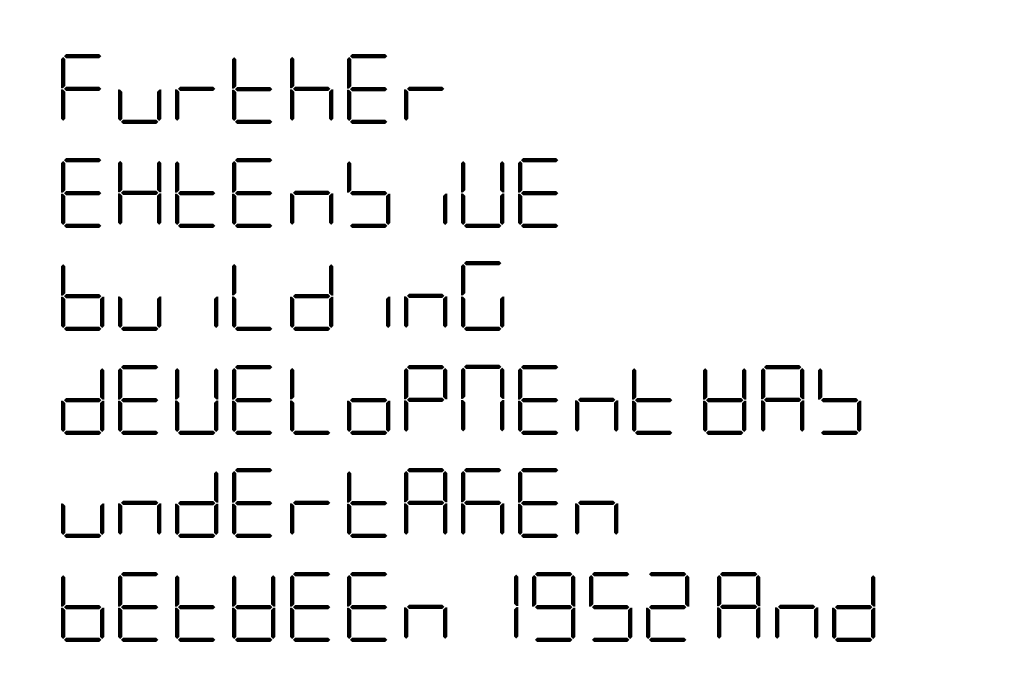
The image shows 70 px light, condensed sans-serif type, upright; set left-aligned, normal line spacing (1.48x), normal letter spacing, not underlined; low stroke contrast and a large x-height.
